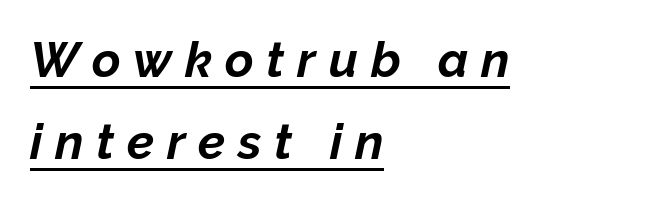
The tracking reads as deliberately expanded to a designer's eye. The characters look thick and weighty, a clear bold. Here the designer chose a conventional face with non-uniform glyph widths. It's the slanting kind of type.
